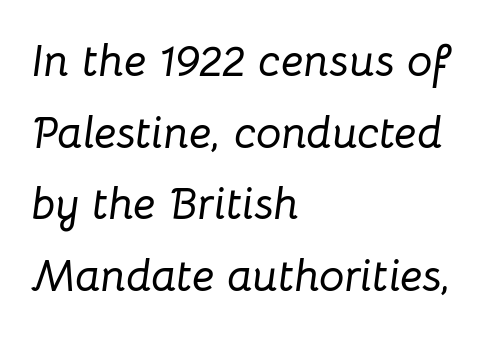
Q: Is the text italic (slanted)? A: Yes, it leans right by about 8 degrees.
Q: Is the text underlined? A: No.
Q: How is the paragraph aligned? A: Left-aligned.
Q: Is the spacing between letters normal or unusually wide? A: Normal.
Q: Is the spacing between lines tight, normal or loose? A: Normal.
Q: Width (condensed, normal, or wide)? A: Normal.
Q: Stroke contrast? A: Low.
Q: x-height? A: Medium.
Q: Monospaced? A: No.
